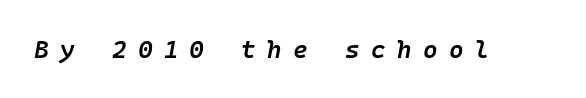
Clear beneath every line of the passage. This is the in-between weight designers call semibold or demi. The tracking reads as deliberately expanded to a designer's eye. The text carries the slant typical of an italic or oblique font.
